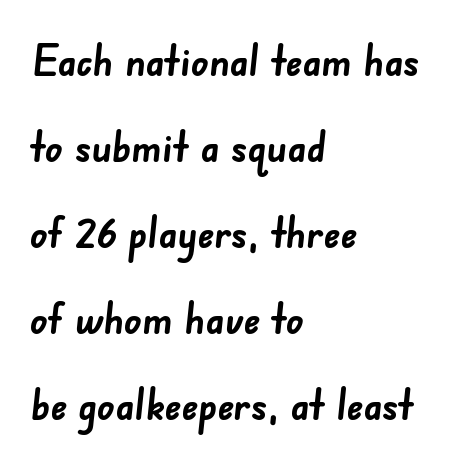
This sample uses plain, unmodified letter spacing. The string is rendered with underlining switched off. Compared with typical paragraphs, the rows here are farther apart. Every letter is thick-stroked: bold, no question. Here the designer chose a conventional face with non-uniform glyph widths.
